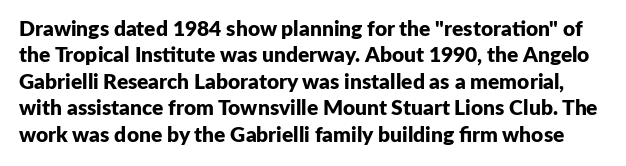
The image shows 21 px bold type, upright; set normal line spacing (1.26x), normal letter spacing, not underlined.
